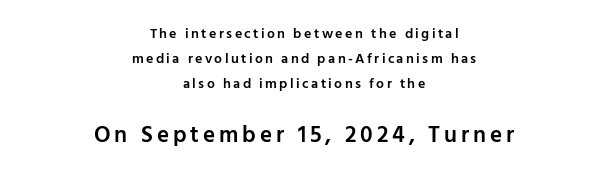
{"italic": "no", "bold": "semi", "underline": "no", "align": "center", "line_spacing_ratio": 1.79, "larger_block": "second", "size_ratio": 1.64, "glyph_px": 23}
